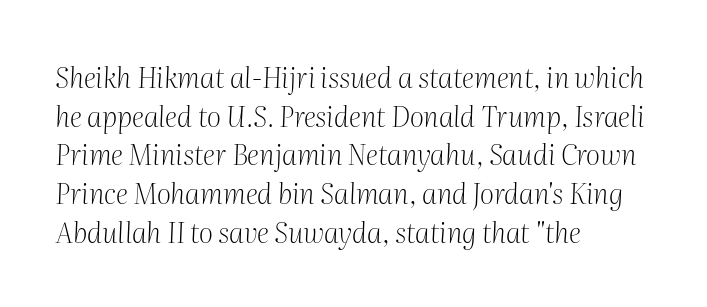
Q: Is the text bold? A: No.
Q: Is the text italic (slanted)? A: Yes, it leans right by about 2 degrees.
Q: Is the typeface a serif or a sans-serif typeface? A: Serif.
Q: Is the text underlined? A: No.
Q: How is the paragraph aligned? A: Left-aligned.
Q: Is the spacing between letters normal or unusually wide? A: Normal.
Q: Is the spacing between lines tight, normal or loose? A: Normal.
Q: Width (condensed, normal, or wide)? A: Normal.
Q: Stroke contrast? A: Medium.
Q: x-height? A: Medium.
Q: Monospaced? A: No.
